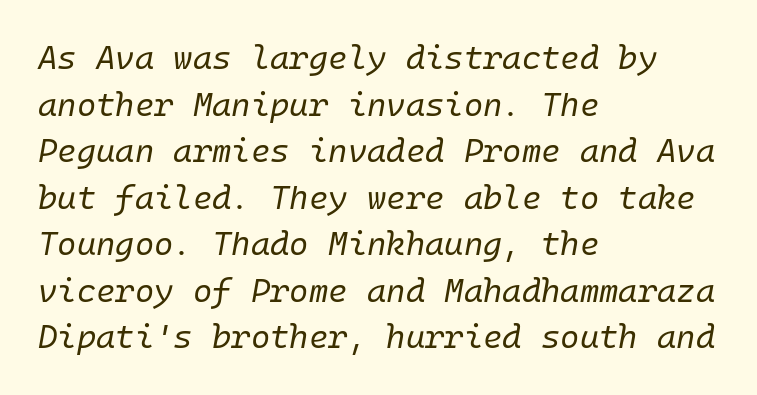
{"italic": "yes", "lean": "right", "slant_degrees": 10, "bold": "no", "weight": "regular", "width": "normal", "stroke_contrast": "low", "x_height": "medium", "underline": "no", "align": "left", "line_spacing": "normal", "line_spacing_ratio": 1.41, "letter_spacing": "normal", "letter_spacing_em": 0.0, "glyph_px": 33}
